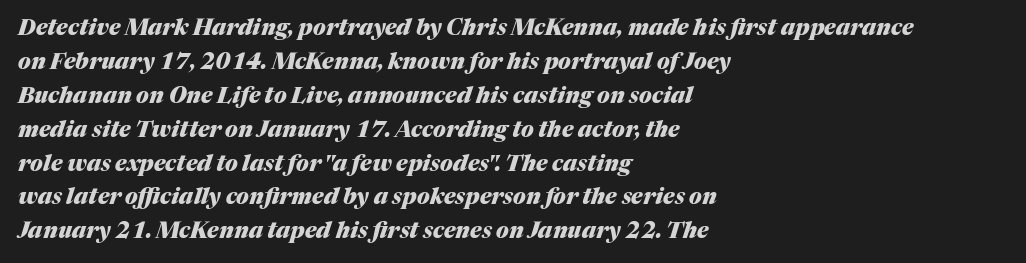
The image shows 22 px bold type, italic (leaning right); set left-aligned, normal line spacing (1.54x), normal letter spacing, not underlined.
